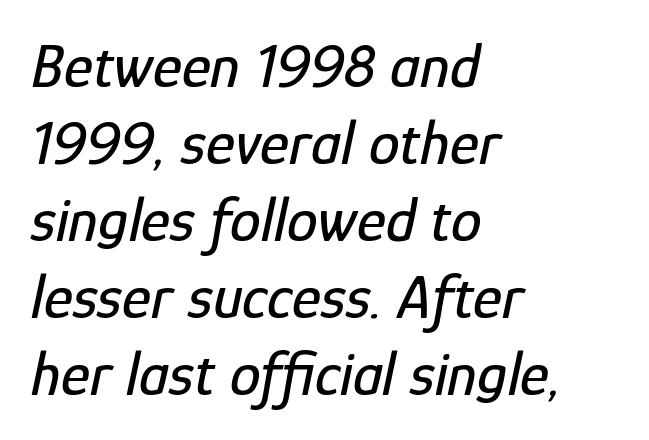
Q: Is the text italic (slanted)? A: Yes, it leans right by about 12 degrees.
Q: Is the text underlined? A: No.
Q: How is the paragraph aligned? A: Left-aligned.
Q: Is the spacing between letters normal or unusually wide? A: Normal.
Q: Width (condensed, normal, or wide)? A: Condensed.
Q: Stroke contrast? A: Low.
Q: x-height? A: Medium.
Q: Monospaced? A: No.
